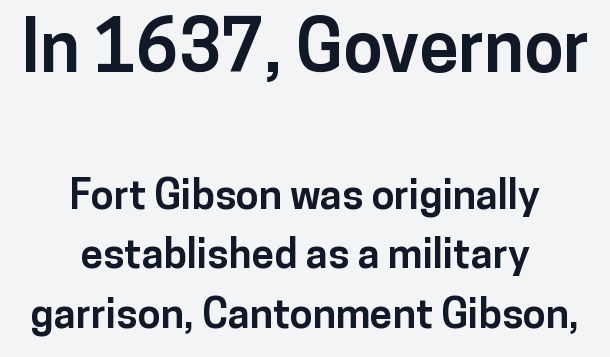
The image shows 71 px bold sans-serif type, upright; set centered, normal line spacing (1.45x), normal letter spacing, not underlined; the first (top) block is 1.73x larger; low stroke contrast and a medium x-height.
